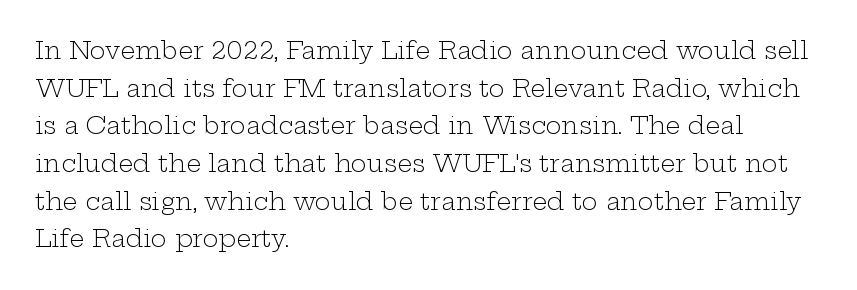
{"italic": "no", "bold": "no", "underline": "no", "align": "left", "line_spacing": "normal", "line_spacing_ratio": 1.57, "letter_spacing": "normal", "letter_spacing_em": 0.0, "glyph_px": 24}
